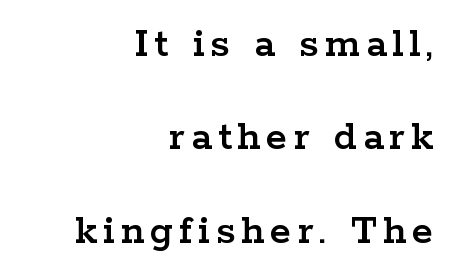
Q: Is the text italic (slanted)? A: No, it is upright.
Q: Is the typeface a serif or a sans-serif typeface? A: Serif.
Q: Is the text underlined? A: No.
Q: How is the paragraph aligned? A: Right-aligned.
Q: Is the spacing between lines tight, normal or loose? A: Loose.
Q: Width (condensed, normal, or wide)? A: Wide.
Q: Stroke contrast? A: Low.
Q: x-height? A: Medium.
Q: Monospaced? A: No.
